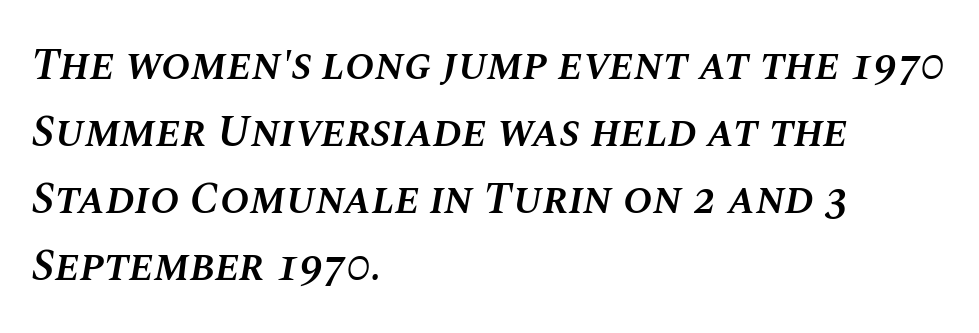
{"italic": "yes", "lean": "right", "slant_degrees": 10, "bold": "semi", "weight": "semibold", "width": "normal", "stroke_contrast": "medium", "x_height": "large", "monospaced": "no", "underline": "no", "align": "left", "line_spacing": "normal", "line_spacing_ratio": 1.52, "letter_spacing": "normal", "letter_spacing_em": 0.0, "glyph_px": 44}
